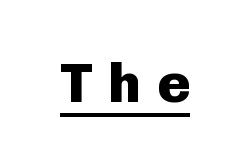
Q: Is the text bold? A: Yes.
Q: Is the text italic (slanted)? A: No, it is upright.
Q: Is the typeface a serif or a sans-serif typeface? A: Sans-serif.
Q: Is the text underlined? A: Yes.
Q: Is the spacing between letters normal or unusually wide? A: Unusually wide.
Q: Width (condensed, normal, or wide)? A: Normal.
Q: Stroke contrast? A: Low.
Q: x-height? A: Medium.
Q: Monospaced? A: No.
